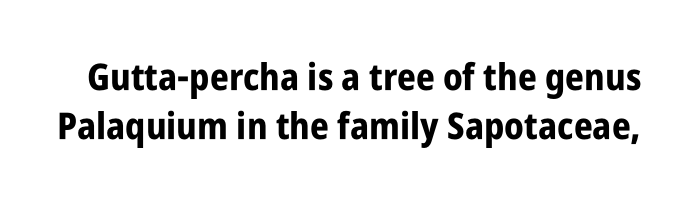
Line spacing here is normal. Grotesque or geometric, the face here clearly has no serifs. The face used here has the dense, thick strokes of a bold. This rendering features lettering with no underline. The axis of the letterforms is exactly vertical. Spacing verdict: proportional, widths tailored to each character.
